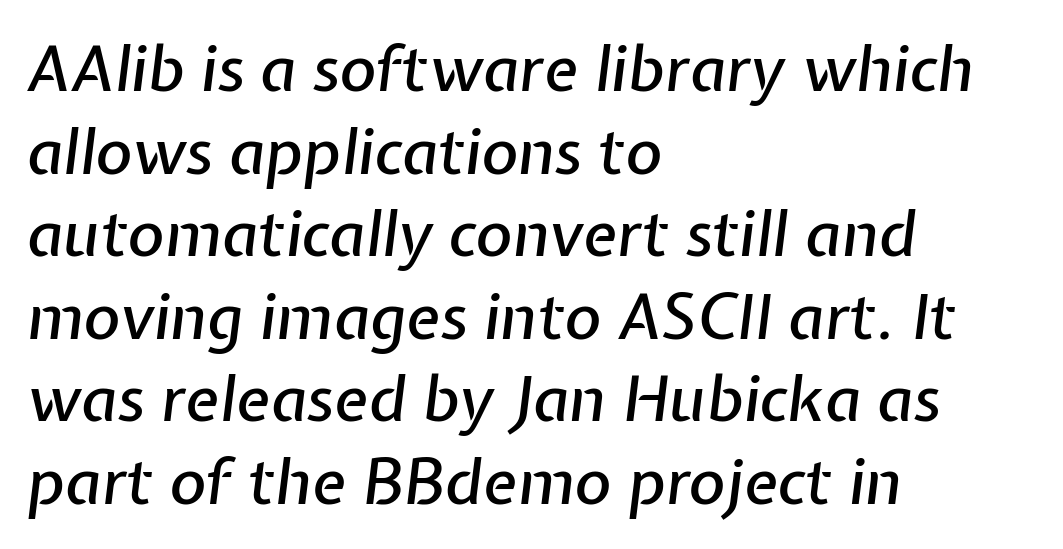
Glance below the letters and you will spot only blank space. Character widths vary here, with narrow letters taking less room than wide ones. The ragged edge is on the right, which tells us the setting is flush left. Observe the lean: these are italic letterforms.
